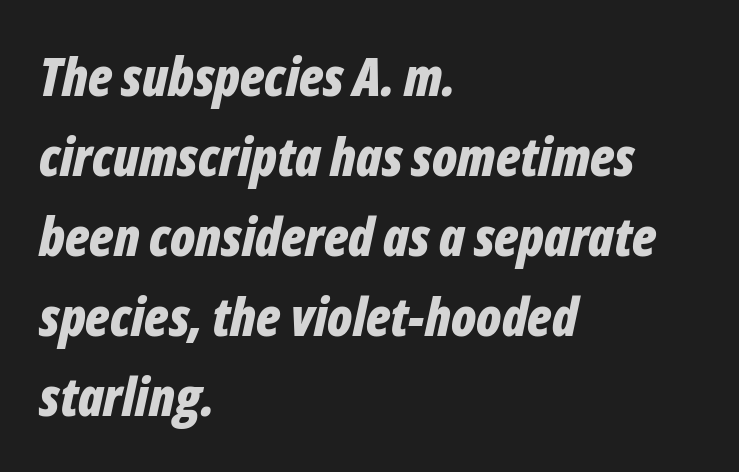
The image shows 53 px bold, condensed type, italic (leaning right); set left-aligned, normal line spacing (1.51x), normal letter spacing, not underlined; low stroke contrast and a medium x-height.
